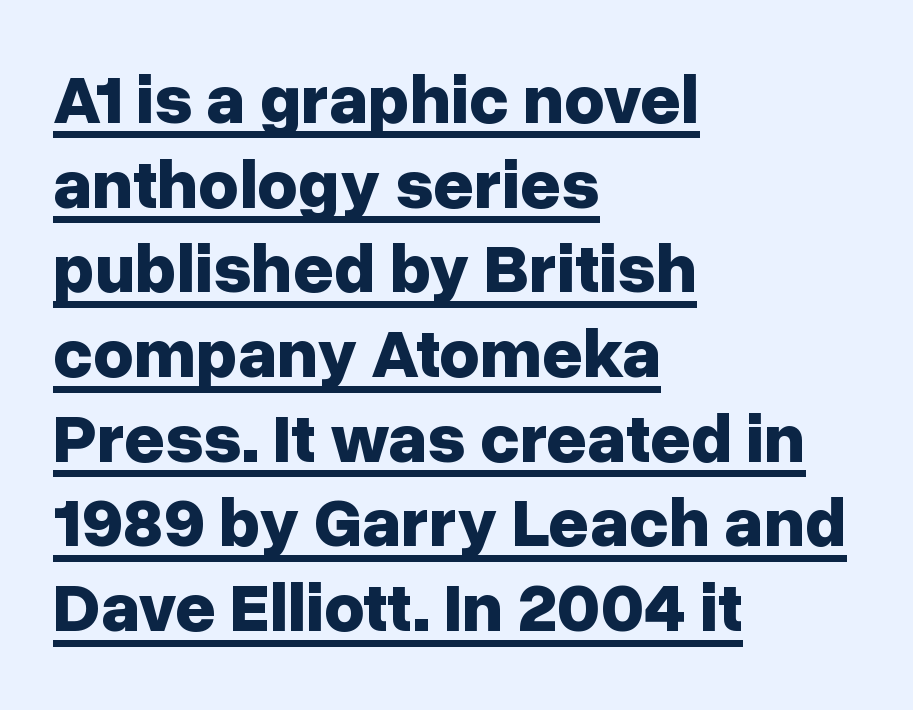
Its strokes are broad and dark, the hallmark of bold type. Is this a sans? Yes — the strokes have no serifs. Students, note that the glyphs here touch the page at normal intervals. Note the varied advance widths — an 'i' is clearly narrower than an 'm'. Alignment: flush left.
